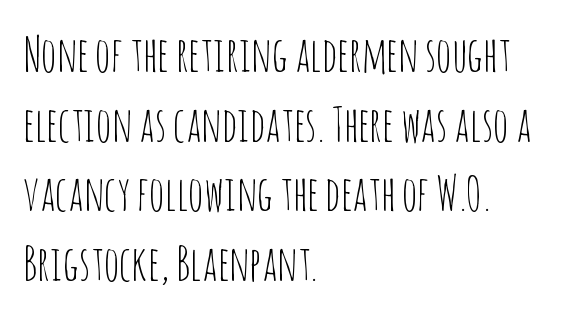
Q: Is the text bold? A: No.
Q: Is the text italic (slanted)? A: No, it is upright.
Q: Is the typeface a serif or a sans-serif typeface? A: Sans-serif.
Q: Is the text underlined? A: No.
Q: How is the paragraph aligned? A: Left-aligned.
Q: Is the spacing between letters normal or unusually wide? A: Normal.
Q: Is the spacing between lines tight, normal or loose? A: Normal.
Q: Width (condensed, normal, or wide)? A: Condensed.
Q: Stroke contrast? A: Low.
Q: x-height? A: Large.
Q: Monospaced? A: No.
